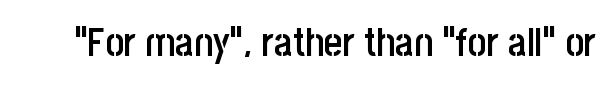
Q: Is the text bold? A: Semi-bold.
Q: Is the text italic (slanted)? A: No, it is upright.
Q: Is the typeface a serif or a sans-serif typeface? A: Sans-serif.
Q: Is the text underlined? A: No.
Q: Is the spacing between letters normal or unusually wide? A: Normal.
Q: Width (condensed, normal, or wide)? A: Condensed.
Q: Stroke contrast? A: Low.
Q: x-height? A: Large.
Q: Monospaced? A: No.
